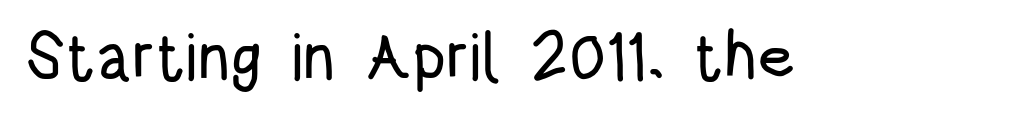
Is this a fixed-width face? No — the glyphs have proportional, varying widths. Underlining? Definitely not there. In terms of posture, this sample is upright. The face used here is rendered with its standard letterfit. The glyphs in this specimen are sans serif.
